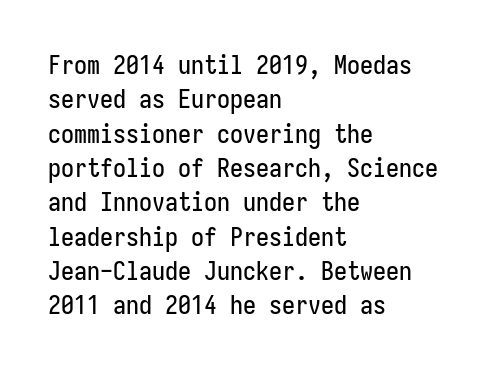
Q: Is the text italic (slanted)? A: No, it is upright.
Q: Is the text underlined? A: No.
Q: How is the paragraph aligned? A: Left-aligned.
Q: Is the spacing between letters normal or unusually wide? A: Normal.
Q: Is the spacing between lines tight, normal or loose? A: Normal.
